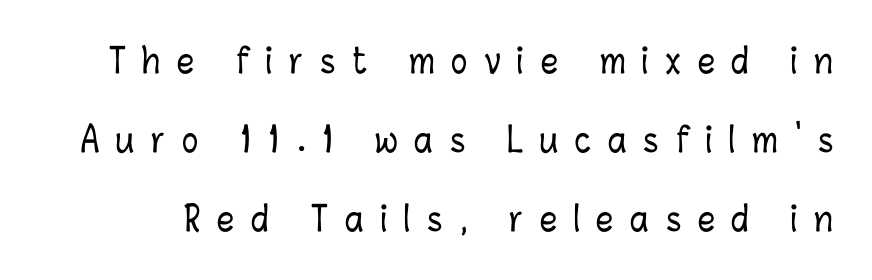
Q: Is the text italic (slanted)? A: No, it is upright.
Q: Is the text underlined? A: No.
Q: Is the spacing between letters normal or unusually wide? A: Unusually wide.
Q: Is the spacing between lines tight, normal or loose? A: Loose.
Q: Width (condensed, normal, or wide)? A: Condensed.
Q: Stroke contrast? A: Low.
Q: x-height? A: Medium.
Q: Monospaced? A: No.
